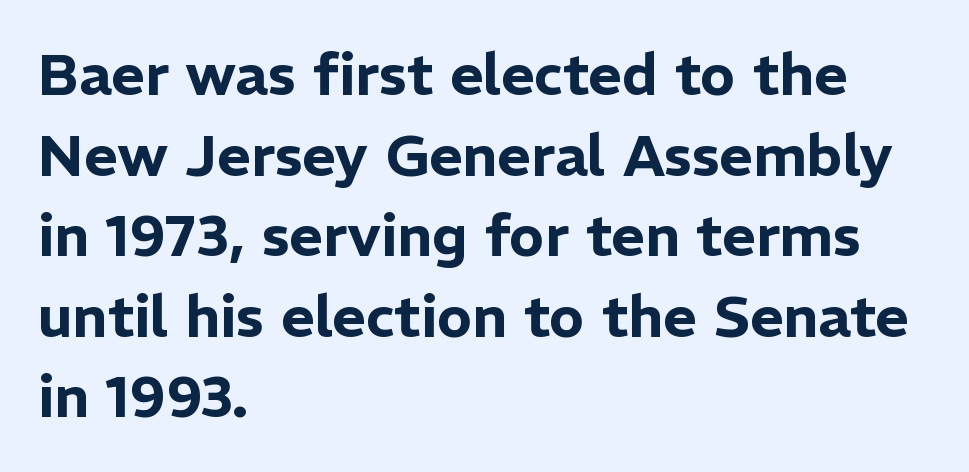
Note: no serifs on the glyphs. The compositor pushed each line to the left boundary. Is there any slant? The stems are plumb. Letter spacing: default. Varying glyph widths throughout — classic text-font behaviour. The string is rendered with underlining switched off.
